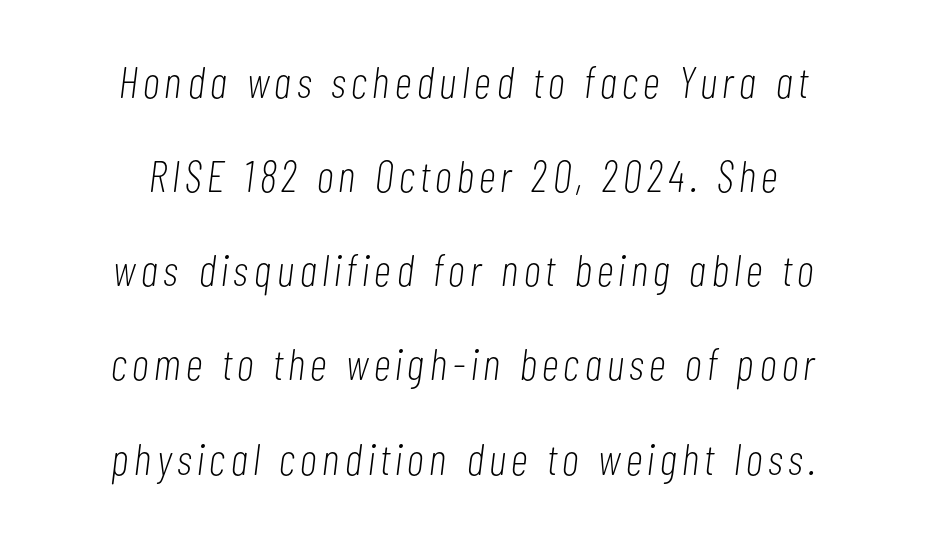
Q: Is the text bold? A: No.
Q: Is the text italic (slanted)? A: Yes, it leans right by about 7 degrees.
Q: Is the text underlined? A: No.
Q: How is the paragraph aligned? A: Centered.
Q: Is the spacing between lines tight, normal or loose? A: Loose.
Q: Width (condensed, normal, or wide)? A: Condensed.
Q: Stroke contrast? A: Low.
Q: x-height? A: Medium.
Q: Monospaced? A: No.
